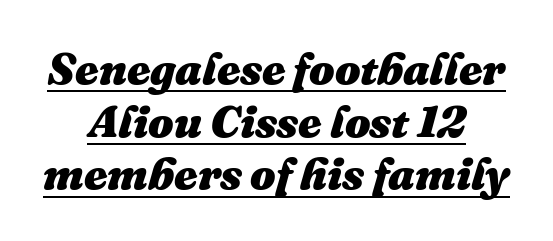
This sample has the flowing, uneven cadence of proportional lettering. Notice how thick the strokes are: this is what a full bold looks like. Would a proofreader flag this as italicized? Yes. Compared with undecorated copy, this sample adds a rule below the words. Spacing between characters is what you'd get straight out of the box. The passage is arranged like a title page — every line centered.
